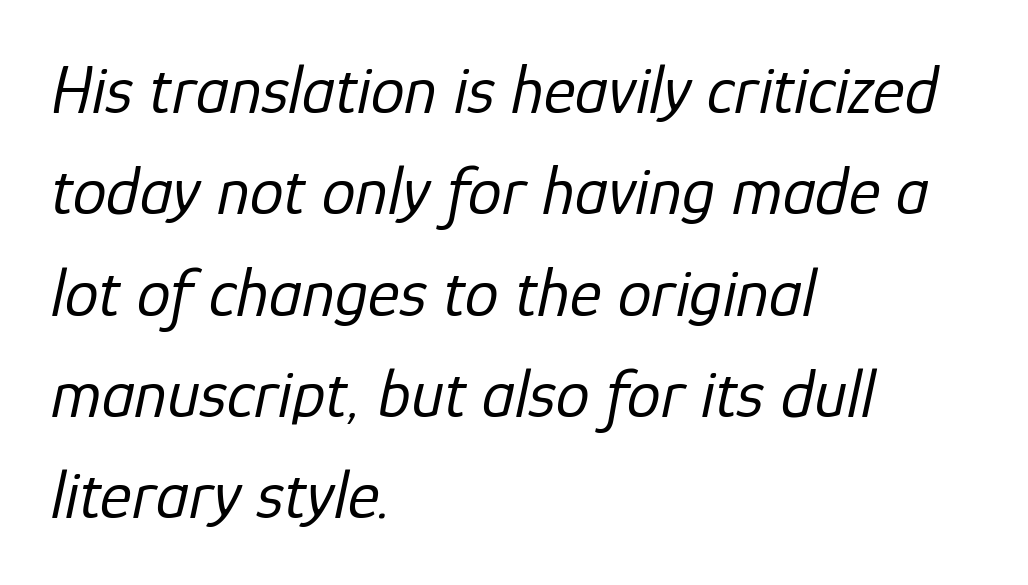
The words here are not underlined. These glyphs show unthickened strokes, regular width or finer. It's the slanting kind of type. Looks like regular typesetting: each glyph gets only the width it needs. Horizontally, the lines are justified to the leading edge only. Glyph-to-glyph distance matches everyday printed text.
